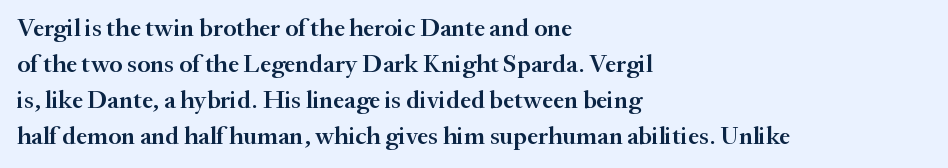
No italicization has been applied; the sample stays upright. How heavy is the stroke? Medium-heavy — a semibold, shy of bold. Default kerning and tracking; the words read as compact shapes. In CSS terms this would be text-align: left. Line spacing here is normal. The specimen omits any rule beneath the text block's lines.
